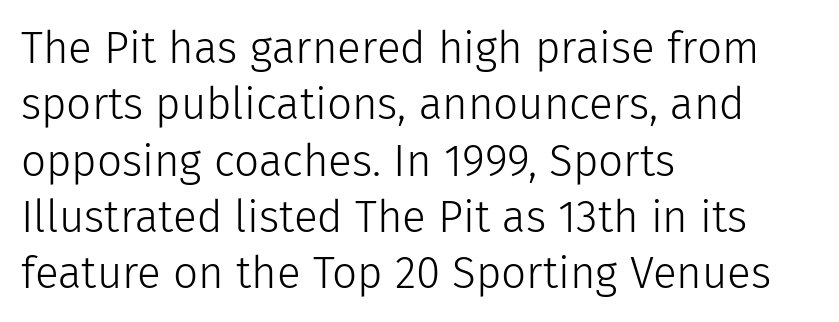
The image shows 44 px light sans-serif type, upright; set left-aligned, normal line spacing (1.28x), normal letter spacing, not underlined; low stroke contrast and a medium x-height.
